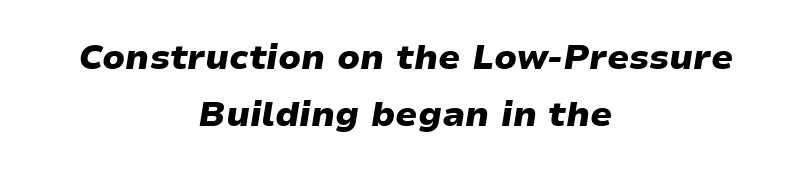
Q: Is the text bold? A: Yes.
Q: Is the text italic (slanted)? A: Yes, it leans right by about 9 degrees.
Q: Is the text underlined? A: No.
Q: How is the paragraph aligned? A: Centered.
Q: Is the spacing between letters normal or unusually wide? A: Normal.
Q: Is the spacing between lines tight, normal or loose? A: Normal.
Q: Width (condensed, normal, or wide)? A: Wide.
Q: Stroke contrast? A: Low.
Q: x-height? A: Medium.
Q: Monospaced? A: No.
